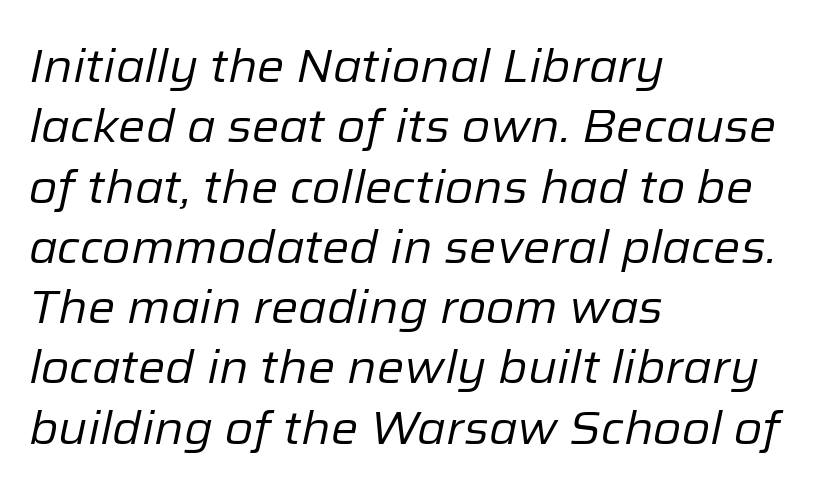
The image shows 46 px regular-weight type, italic (leaning right); set left-aligned, normal line spacing (1.31x), normal letter spacing, not underlined; low stroke contrast and a medium x-height.
